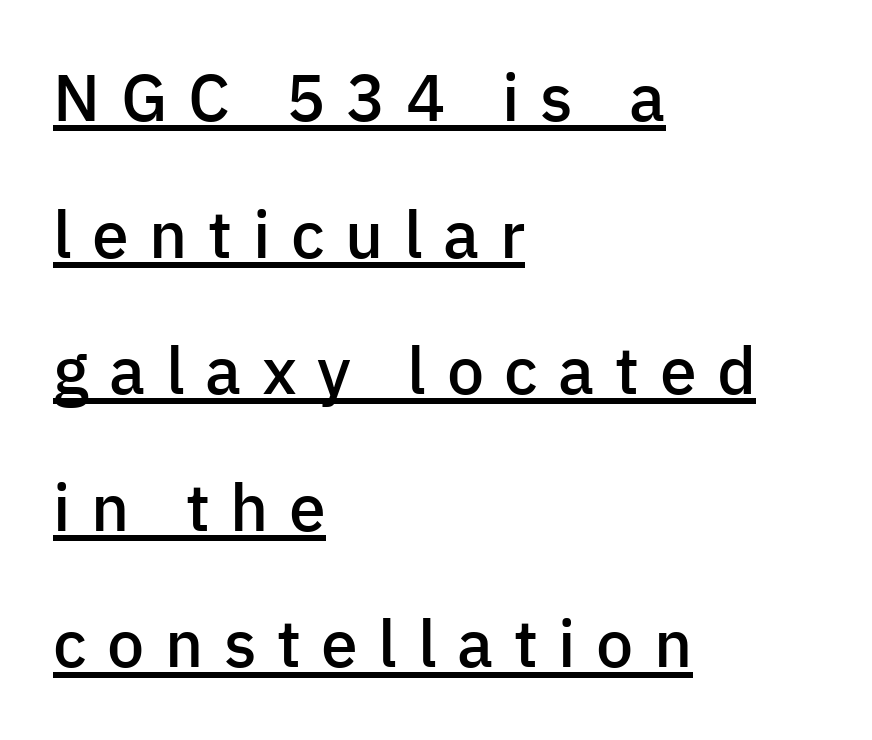
{"serif": "no", "italic": "no", "bold": "semi", "weight": "semibold", "width": "normal", "stroke_contrast": "low", "x_height": "medium", "monospaced": "no", "underline": "yes", "align": "left", "line_spacing": "loose", "line_spacing_ratio": 2.07, "letter_spacing": "wide", "letter_spacing_em": 0.31, "glyph_px": 66}
